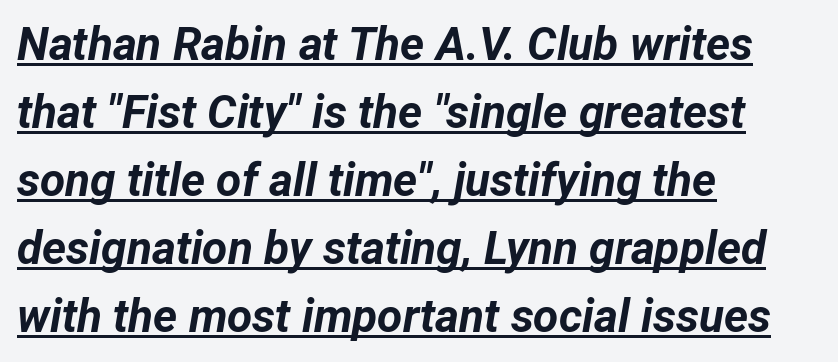
The image shows 46 px bold type, italic (leaning right); set left-aligned, normal line spacing (1.48x), normal letter spacing, underlined; low stroke contrast and a medium x-height.
